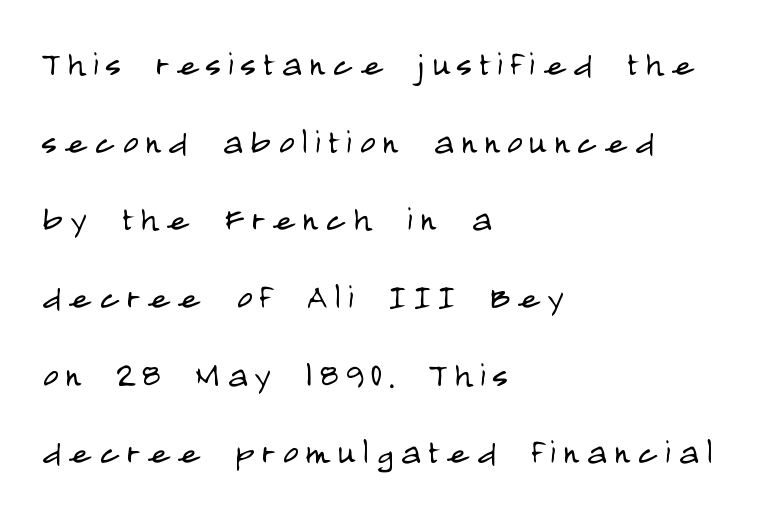
{"serif": "no", "italic": "no", "bold": "no", "weight": "light", "width": "condensed", "stroke_contrast": "low", "x_height": "large", "monospaced": "no", "underline": "no", "align": "left", "line_spacing_ratio": 1.85, "glyph_px": 42}
